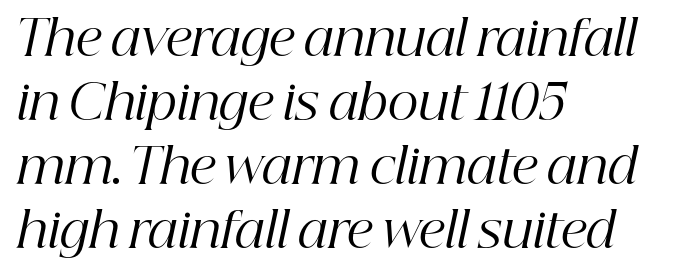
Q: Is the text bold? A: No.
Q: Is the text italic (slanted)? A: Yes, it leans right by about 12 degrees.
Q: Is the typeface a serif or a sans-serif typeface? A: Serif.
Q: Is the text underlined? A: No.
Q: How is the paragraph aligned? A: Left-aligned.
Q: Is the spacing between letters normal or unusually wide? A: Normal.
Q: Is the spacing between lines tight, normal or loose? A: Normal.
Q: Width (condensed, normal, or wide)? A: Normal.
Q: Stroke contrast? A: High.
Q: x-height? A: Medium.
Q: Monospaced? A: No.
